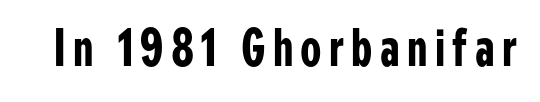
{"serif": "no", "italic": "no", "width": "condensed", "stroke_contrast": "low", "x_height": "medium", "monospaced": "no", "underline": "no", "glyph_px": 55}
